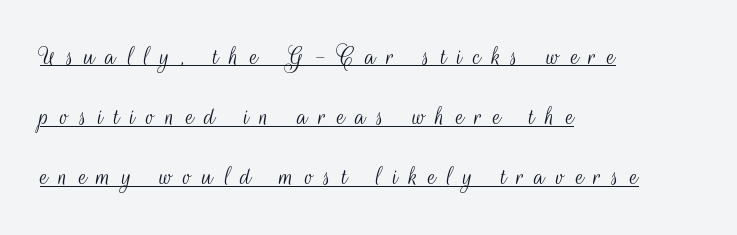
Baseline-to-baseline distance is far greater than the letter height. A rule runs beneath these lines of type. The face used here is a sans, in the tradition of grotesques and geometrics. Caption: face not bold, strokes unweighted. The passage shown is typed in a proportional face where columns would drift.
